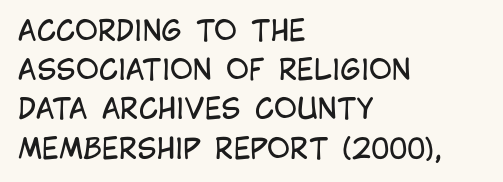
{"serif": "no", "italic": "no", "bold": "no", "weight": "regular", "width": "condensed", "stroke_contrast": "low", "x_height": "large", "monospaced": "no", "underline": "no", "align": "left", "line_spacing": "normal", "line_spacing_ratio": 1.4, "letter_spacing": "normal", "letter_spacing_em": 0.0, "glyph_px": 28}
